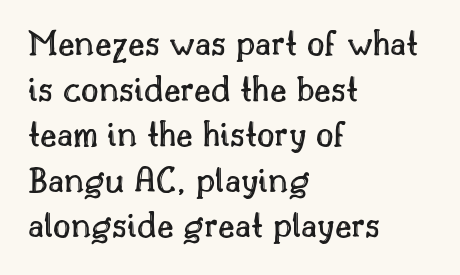
Q: Is the text italic (slanted)? A: No, it is upright.
Q: Is the text underlined? A: No.
Q: How is the paragraph aligned? A: Left-aligned.
Q: Is the spacing between letters normal or unusually wide? A: Normal.
Q: Width (condensed, normal, or wide)? A: Normal.
Q: x-height? A: Small.
Q: Monospaced? A: No.
